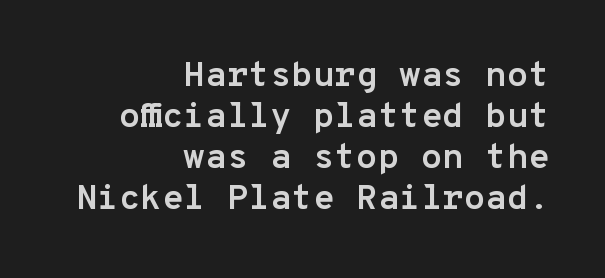
Posture: upright roman. Every letter is thick-stroked: bold, no question. A student would call this right alignment; a typographer would say flush right, rag left. No feet cap the strokes, marking this as sans-serif type.
